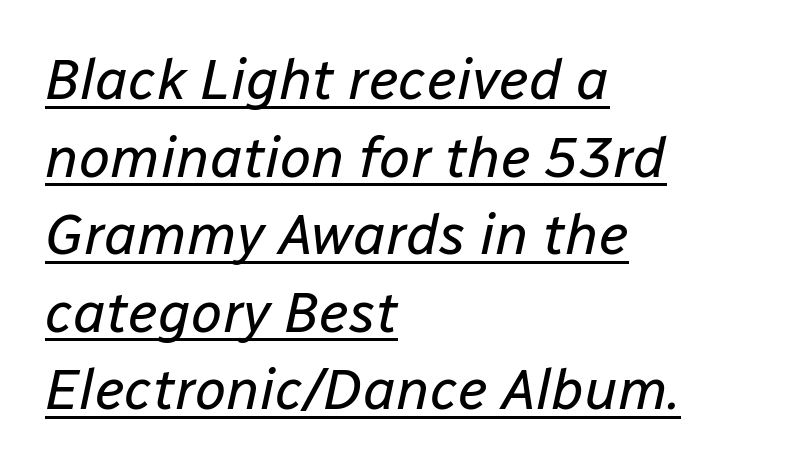
{"italic": "yes", "lean": "right", "slant_degrees": 12, "bold": "no", "weight": "regular", "width": "normal", "stroke_contrast": "low", "x_height": "medium", "monospaced": "no", "underline": "yes", "align": "left", "line_spacing": "normal", "line_spacing_ratio": 1.36, "letter_spacing": "normal", "letter_spacing_em": 0.0, "glyph_px": 57}
